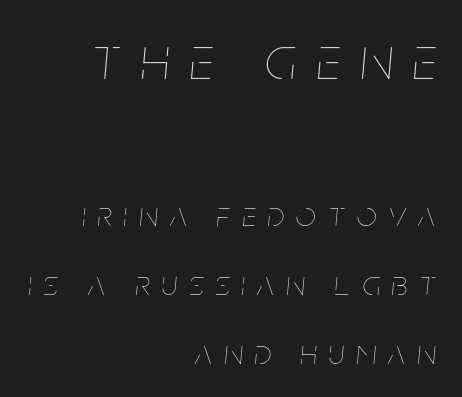
{"italic": "yes", "lean": "right", "slant_degrees": 5, "bold": "no", "weight": "thin", "width": "condensed", "stroke_contrast": "low", "x_height": "large", "monospaced": "no", "underline": "no", "align": "right", "line_spacing": "loose", "line_spacing_ratio": 1.97, "letter_spacing": "wide", "letter_spacing_em": 0.35, "larger_block": "first", "size_ratio": 1.74, "glyph_px": 61}
